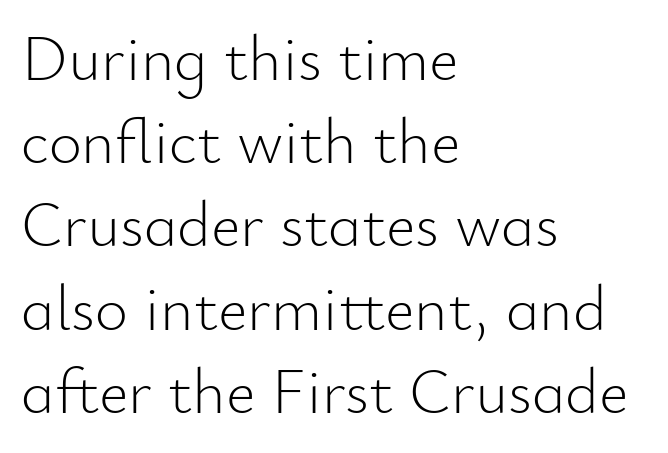
Compared with a centered layout, this one pins lines to the left instead. Vertical spacing — default. The text was rendered using a sans face with plain stroke endings. The letters stand upright; this is a roman face. Bold? No — there's no thickening of the strokes. Here the designer chose a conventional face with non-uniform glyph widths.
